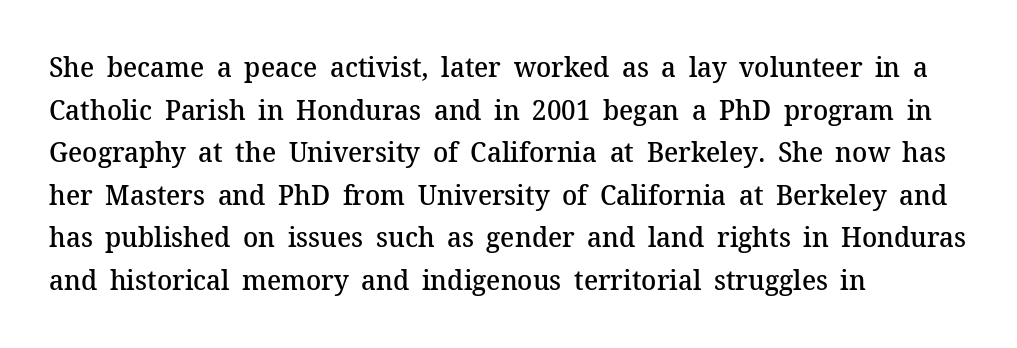
The image shows 28 px semibold serif type, upright; set left-aligned, normal line spacing (1.52x), normal letter spacing, not underlined; medium stroke contrast and a medium x-height.
